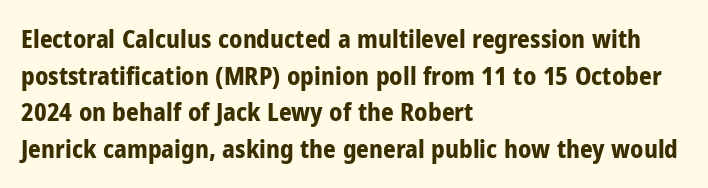
Compared with an ordinary text face, these strokes are far heavier — a full bold. Tall strokes in this sample are plumb rather than angled. Reading down the block, your eye returns to a fixed left position each line. The space directly below the letters is spotless. Leading matches the norm, producing a regular column. The type is set solid horizontally, with unmodified tracking.
